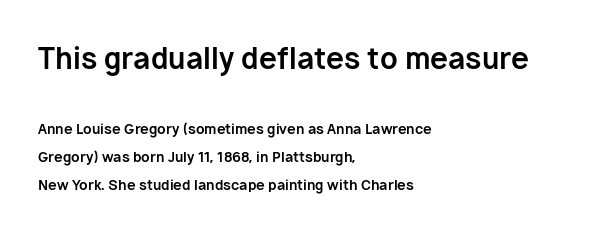
The image shows 29 px bold sans-serif type, upright; set left-aligned, loose line spacing (2.0x), normal letter spacing, not underlined; the first (top) block is 2.07x larger; low stroke contrast and a medium x-height.
